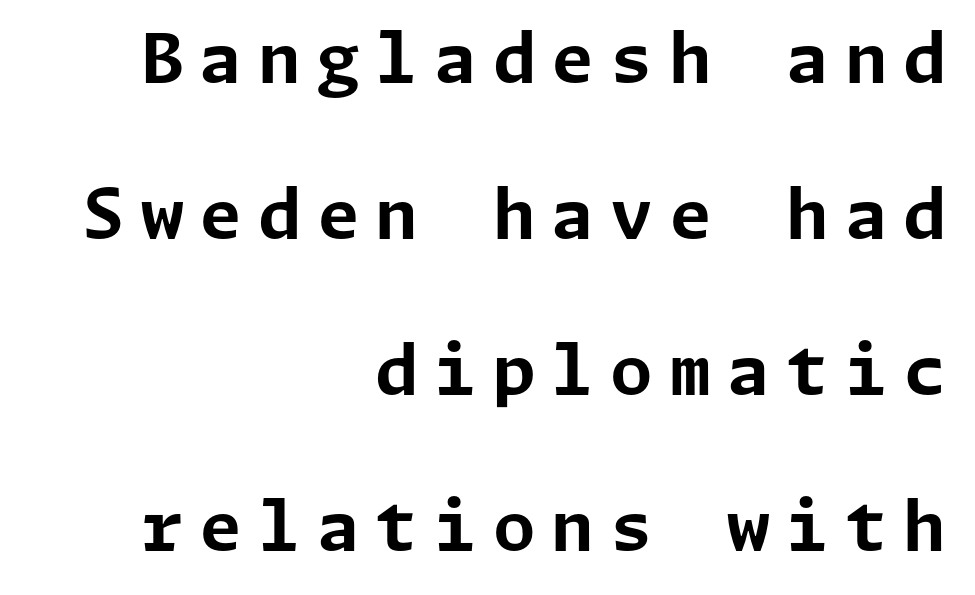
The image shows 69 px bold sans-serif type, upright; set right-aligned, loose line spacing (2.26x), unusually wide letter spacing (+0.23 em), not underlined; low stroke contrast and a medium x-height.
